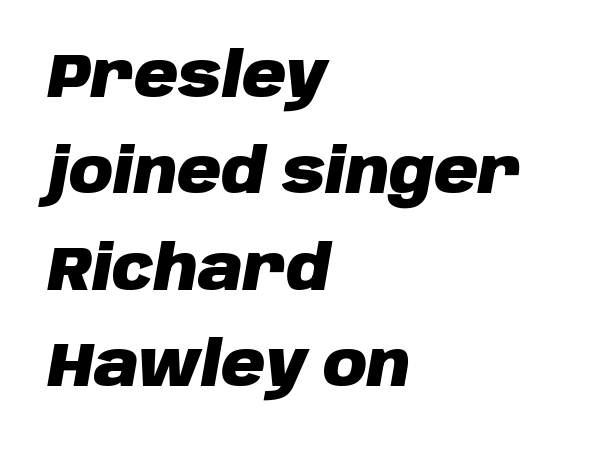
In terms of posture, this sample is oblique. Each word holds together tightly as a unit, with standard inter-letter gaps. A student would call this left alignment; a typographer would say flush left, rag right. In terms of leading, this rendering sits right in the middle.
